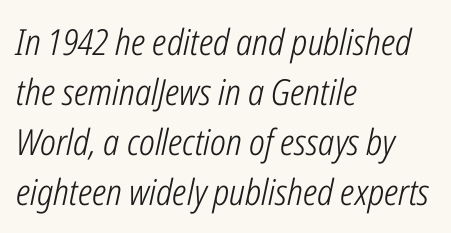
The image shows 36 px light, condensed type, italic (leaning right); set left-aligned, normal line spacing (1.39x), normal letter spacing, not underlined; low stroke contrast and a medium x-height.
